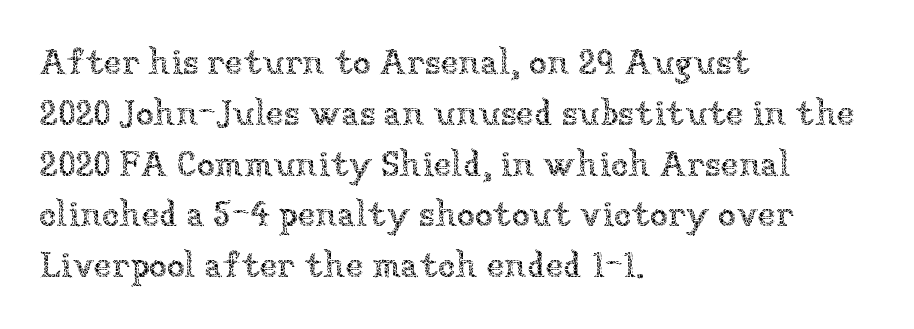
A light-to-regular cut is what we see here. No word sits above an underline. Honestly, the letter spacing is just normal — you wouldn't notice it. This is the regular roman posture of the typeface. Teacher's note: observe the even left margin — that is flush-left alignment. How would I describe the line gaps? Plain and ordinary.
